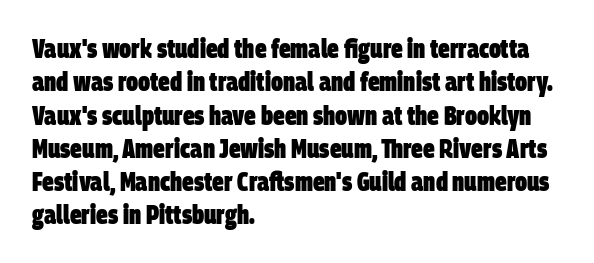
Short note: letters normally spaced. Just letters on the line, the space beneath them empty. Evenly set lines give the paragraph a standard silhouette. Thick stems and heavy bowls — unmistakably bold.
